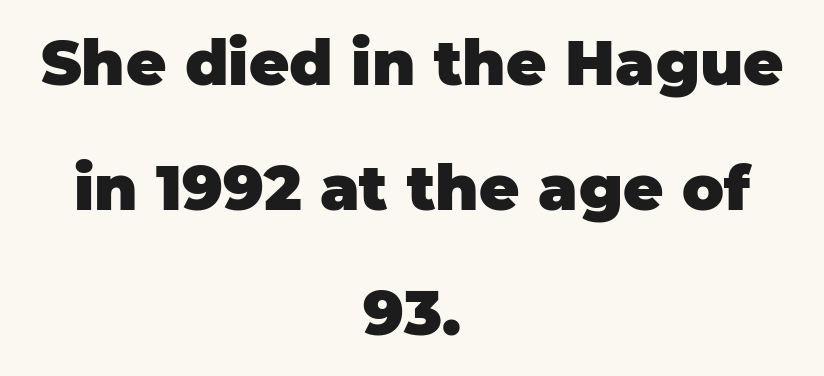
Q: Is the text bold? A: Yes.
Q: Is the text italic (slanted)? A: No, it is upright.
Q: Is the typeface a serif or a sans-serif typeface? A: Sans-serif.
Q: Is the text underlined? A: No.
Q: How is the paragraph aligned? A: Centered.
Q: Is the spacing between letters normal or unusually wide? A: Normal.
Q: Is the spacing between lines tight, normal or loose? A: Loose.
Q: Width (condensed, normal, or wide)? A: Normal.
Q: Stroke contrast? A: Low.
Q: x-height? A: Large.
Q: Monospaced? A: No.
